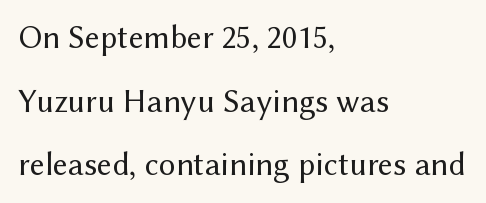
The image shows 33 px regular-weight sans-serif type, upright; set left-aligned, loose line spacing (1.93x), normal letter spacing, not underlined; medium stroke contrast and a medium x-height.
